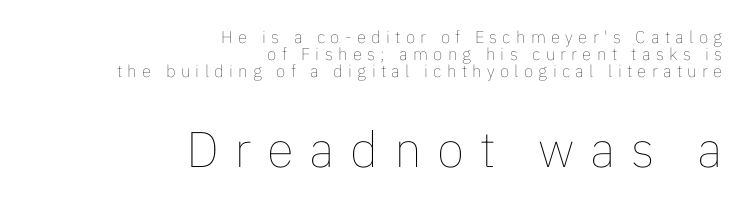
The image shows 50 px thin type, upright; set right-aligned, tight line spacing (1.01x), unusually wide letter spacing (+0.31 em), not underlined; the second (bottom) block is 2.94x larger; low stroke contrast and a medium x-height.
